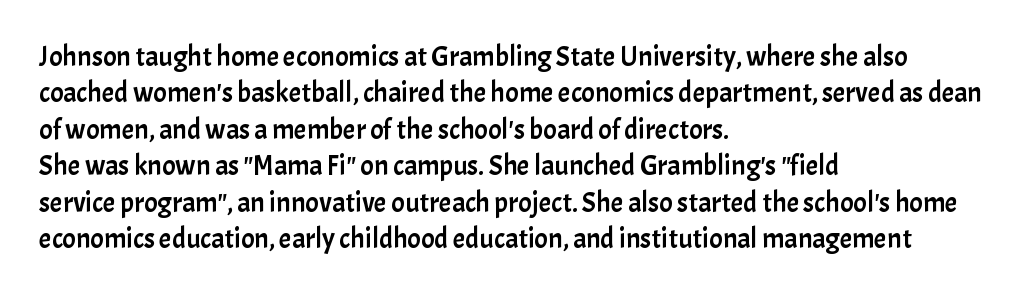
If you drew a line through each stem, it would be perfectly vertical. Words appear dense and cohesive because spacing is normal. The space between consecutive lines is moderate. The passage shown is typeset with a sans-serif family. The passage shown is not underscored anywhere.
